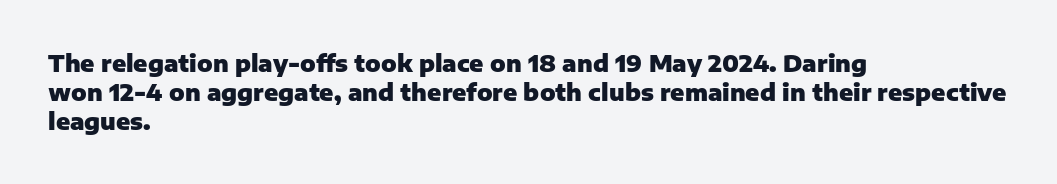
The image shows 23 px bold type, upright; set left-aligned, normal line spacing (1.26x), normal letter spacing, not underlined.
